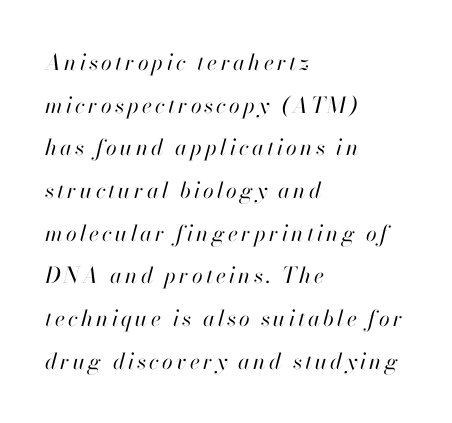
{"italic": "yes", "lean": "right", "slant_degrees": 13, "bold": "no", "underline": "no", "align": "left", "line_spacing": "loose", "line_spacing_ratio": 1.94, "glyph_px": 22}
